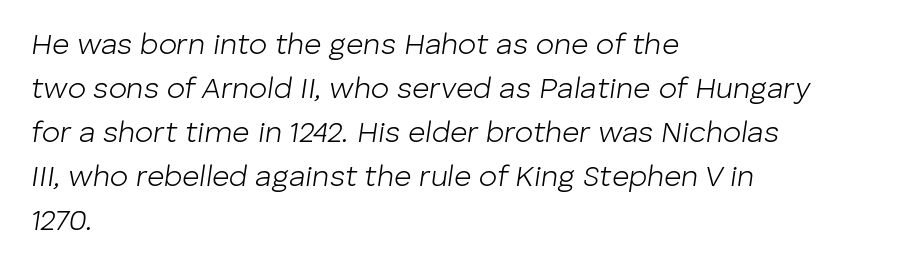
Q: Is the text bold? A: No.
Q: Is the text italic (slanted)? A: Yes, it leans right by about 8 degrees.
Q: Is the text underlined? A: No.
Q: How is the paragraph aligned? A: Left-aligned.
Q: Is the spacing between letters normal or unusually wide? A: Normal.
Q: Is the spacing between lines tight, normal or loose? A: Normal.
Q: Width (condensed, normal, or wide)? A: Normal.
Q: Stroke contrast? A: Low.
Q: x-height? A: Medium.
Q: Monospaced? A: No.
